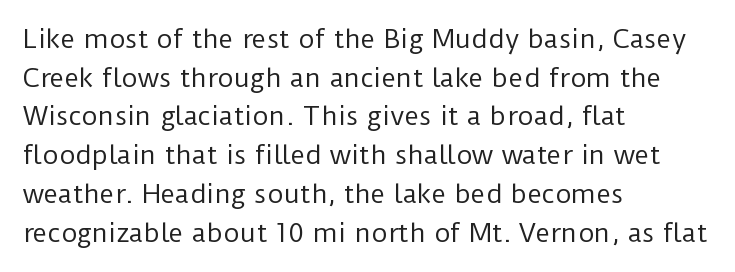
Notice how descenders clear the ascenders below comfortably — that's standard leading. Posture: vertical. Letter spacing: default. This rendering uses left alignment, leaving the right contour irregular.
